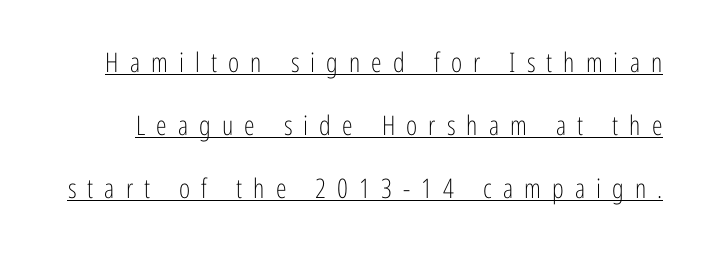
The image shows 27 px text type, upright; set loose line spacing (2.33x), unusually wide letter spacing (+0.41 em), underlined.
